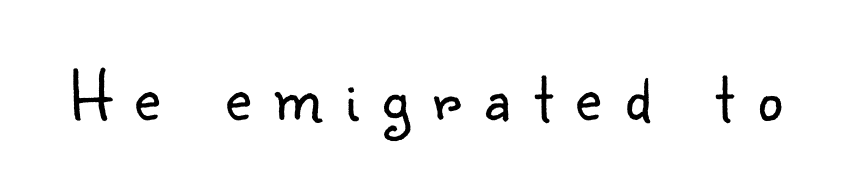
Has an underline been added? It has not. The cut favours lightness, reaching ordinary text weight at its darkest. Serif or sans? Sans — the stroke terminals are bare. Caption: expanded tracking, letters set apart. Think of a printed novel: that variable character pitch is what you see here.
